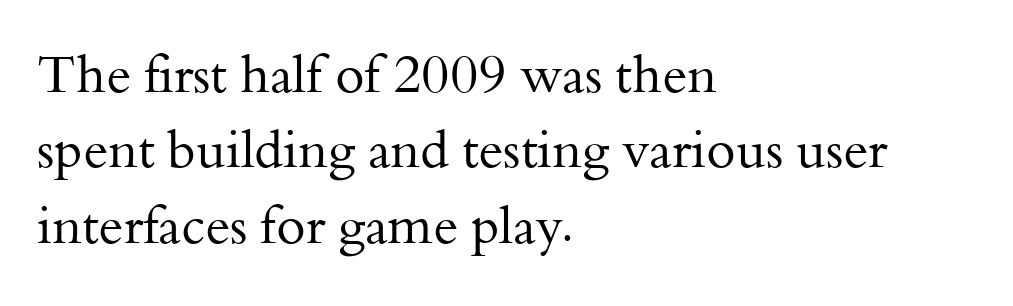
The image shows 53 px regular-weight serif type, upright; set left-aligned, normal line spacing (1.42x), normal letter spacing, not underlined; medium stroke contrast and a small x-height.
